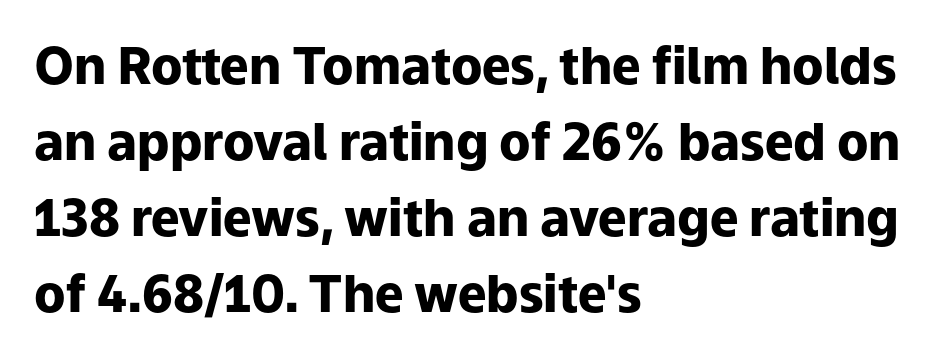
If you drew a line through each stem, it would be perfectly vertical. A sans-serif font was chosen for this passage. Does the weight exceed regular? Yes, all the way to bold. No extra tracking has been applied to these lines. This sample has the flowing, uneven cadence of proportional lettering.
